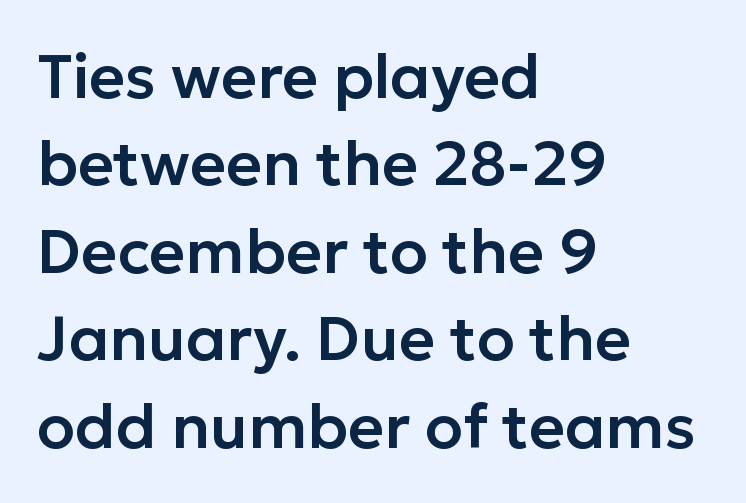
The letters stand straight up with perfectly vertical stems. Typeset ragged right — the left edge is the straight one. In terms of letterform style, serifs are entirely absent. Here the glyphs are tracked normally, forming tight word shapes.
